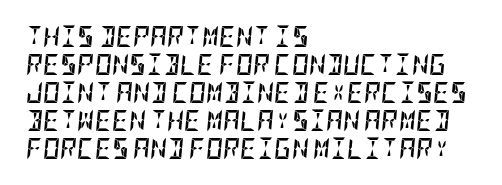
Compared with a centered layout, this one pins lines to the left instead. Quick note: interline space is typical. Decoration check: the copy has no underline. These lines were composed using italics. The font is running at its bold setting. How are the letters spaced? Ordinarily, with no added tracking.
